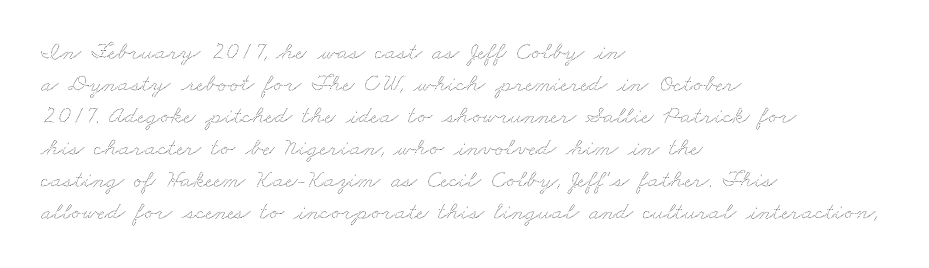
The image shows 25 px text type; set left-aligned, normal line spacing (1.28x), normal letter spacing, not underlined.
